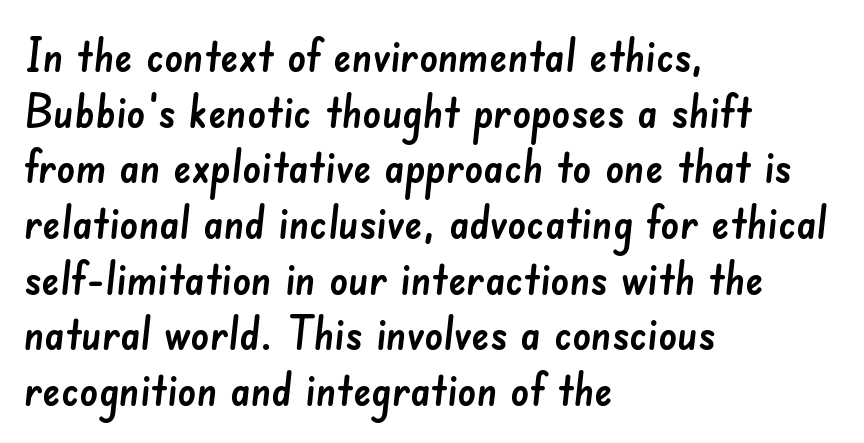
{"serif": "no", "width": "normal", "stroke_contrast": "low", "x_height": "small", "monospaced": "no", "underline": "no", "align": "left", "line_spacing_ratio": 1.21, "letter_spacing": "normal", "letter_spacing_em": 0.0, "glyph_px": 46}
